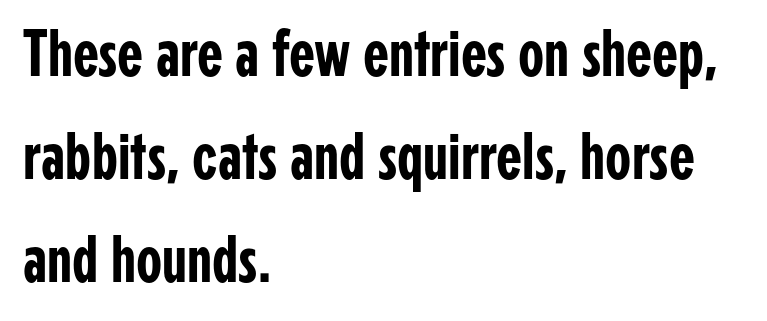
Line starts are locked; line ends wander. The gap between lines stays unmarked. The type sits square on the baseline with zero lean. The lines sit at an ordinary, default distance from one another. Note: no serifs on the glyphs. Proportional: the letters do not fall into vertical columns.
